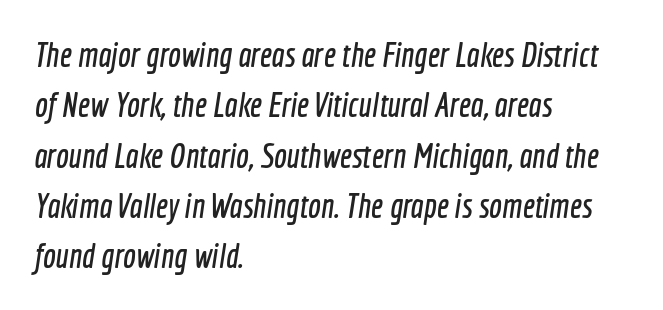
If you drew a ruler down the left edge, every line would touch it. The glyphs are unaccompanied by any horizontal stroke below them. Typographically, this falls in the sans-serif category. Nobody touched the tracking dial on this one.
